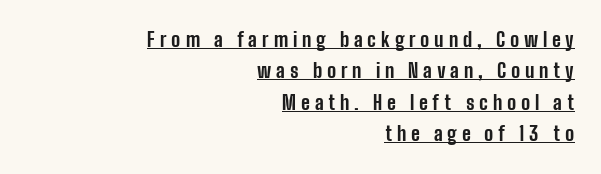
Horizontal alignment here is rightward, an uncommon choice for prose. Tracking here is generous; glyphs stand well apart from one another. Is there much room between lines? A standard amount, neither cramped nor airy. The rendered words wear a rule along their underside.
